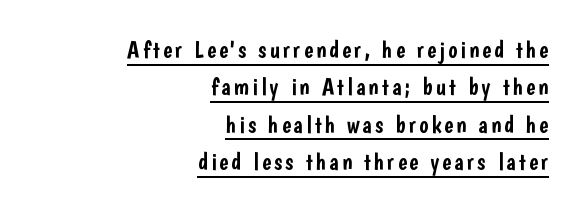
Quick note: underline on. What's the leading like? Ordinary, nothing unusual. A typesetter would mark this as roman, not italic. Line ends are locked; line starts wander.
